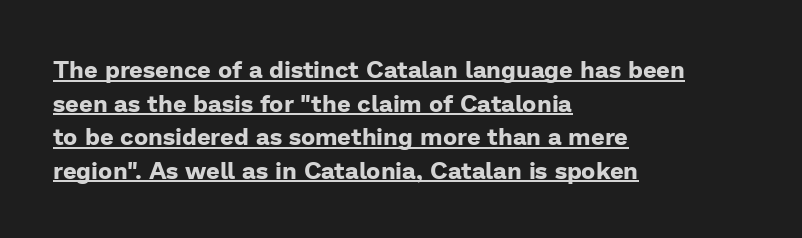
Interline gaps are of average width in this sample. This sample is left-justified, so line endings fall wherever the words run out. In terms of posture, this sample is upright. Heavy, bold letterforms.
